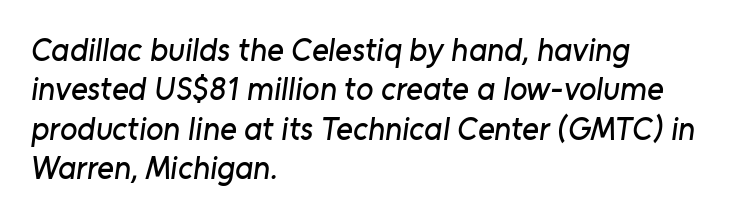
{"serif": "no", "width": "normal", "stroke_contrast": "low", "x_height": "medium", "monospaced": "no", "underline": "no", "align": "left", "line_spacing_ratio": 1.23, "letter_spacing": "normal", "letter_spacing_em": 0.0, "glyph_px": 32}
